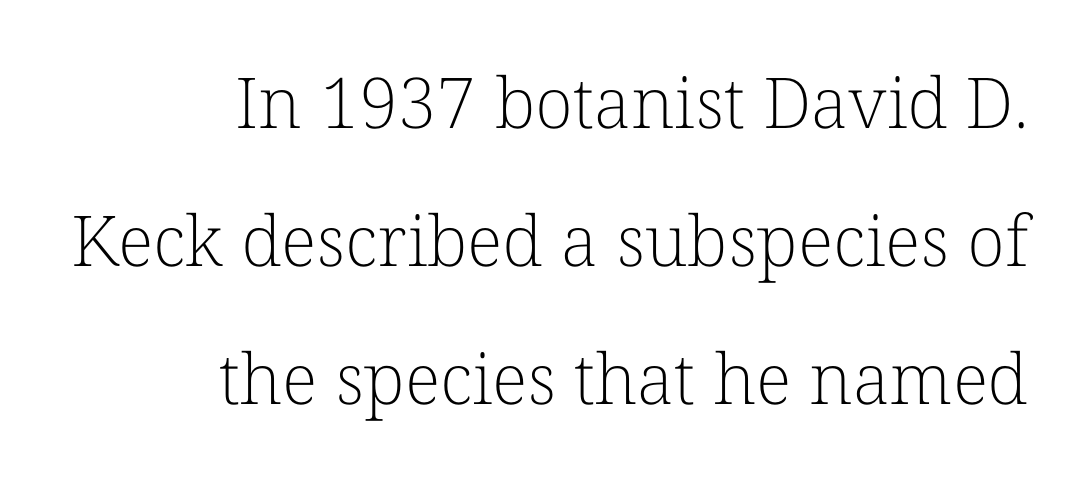
Q: Is the text bold? A: No.
Q: Is the text italic (slanted)? A: No, it is upright.
Q: Is the typeface a serif or a sans-serif typeface? A: Serif.
Q: Is the text underlined? A: No.
Q: How is the paragraph aligned? A: Right-aligned.
Q: Is the spacing between letters normal or unusually wide? A: Normal.
Q: Is the spacing between lines tight, normal or loose? A: Loose.
Q: Width (condensed, normal, or wide)? A: Normal.
Q: Stroke contrast? A: Low.
Q: x-height? A: Medium.
Q: Monospaced? A: No.
